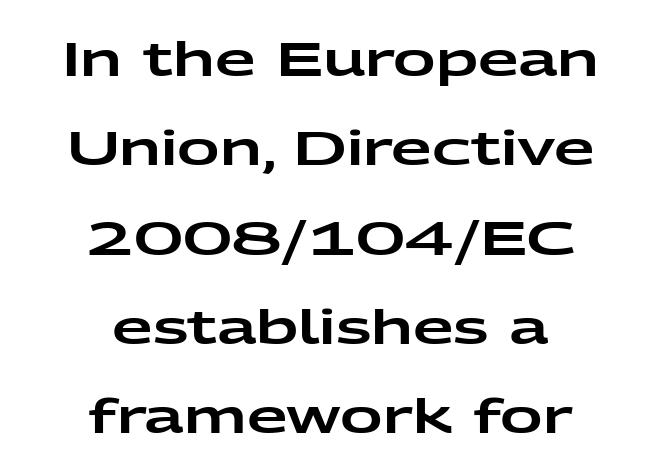
The designer went with a sans here, leaving each stem footless. Only glyphs here, with clear space below each row. Horizontal alignment here is central, giving a formal, balanced look. These lines are rendered in a variable-pitch font.
